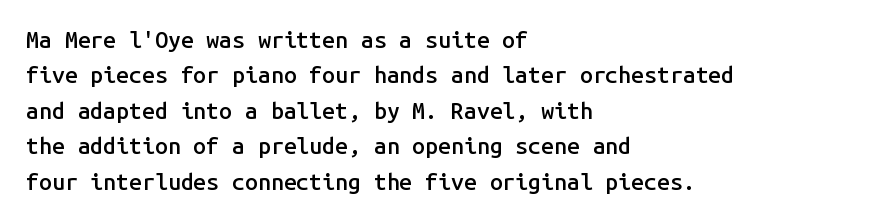
A bit beefed up — I'd call it semibold rather than bold. Upright lettering throughout. Students, observe: this is what conventionally led text looks like. The typesetter chose a ragged-right arrangement here. The rendering keeps characters at their native spacing. Only glyphs here, with clear space below each row.
